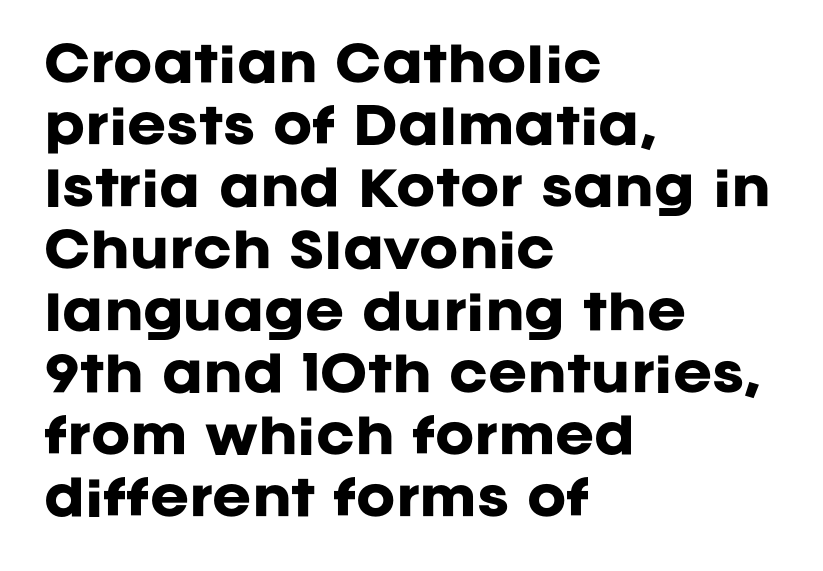
The image shows 47 px heavy sans-serif type, upright; set left-aligned, normal line spacing (1.32x), normal letter spacing, not underlined; low stroke contrast and a large x-height.
